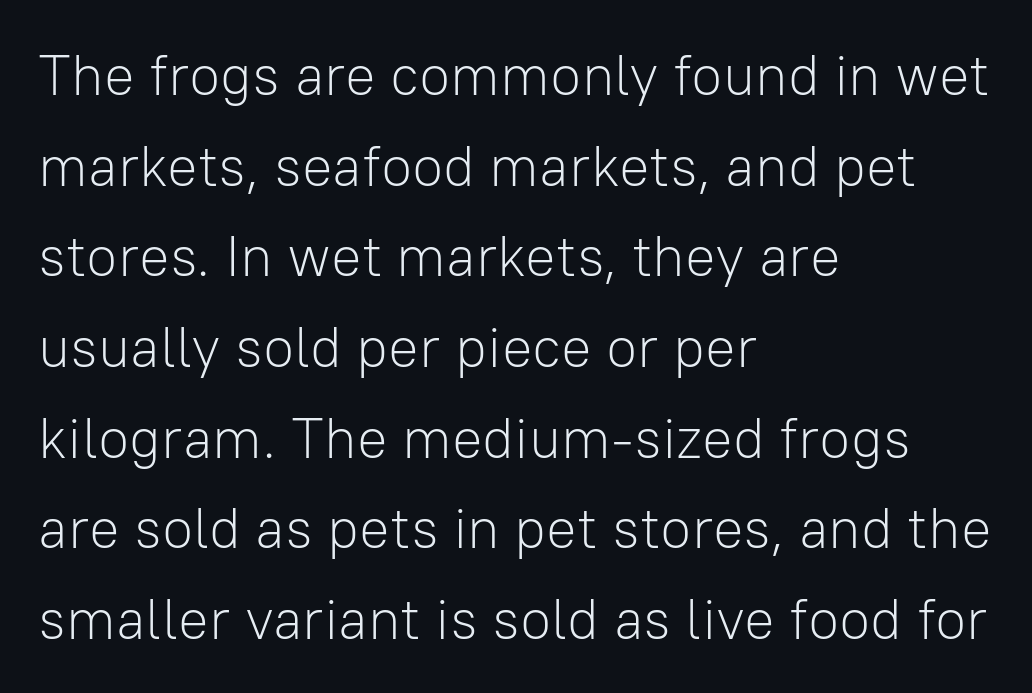
Typographically, this falls in the sans-serif category. Vertical strokes here are truly vertical. Nobody touched the tracking dial on this one. Proportional: the letters do not fall into vertical columns. Each new line begins a customary step beneath the previous one. Caption: multi-line text, flush left, ragged right.
